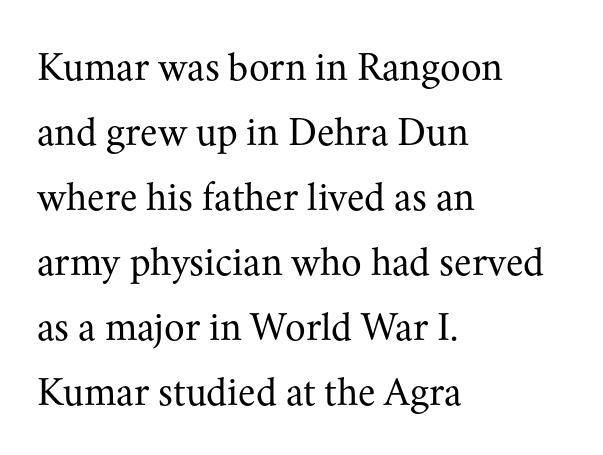
The image shows 42 px regular-weight serif type, upright; set left-aligned, normal line spacing (1.55x), normal letter spacing, not underlined; medium stroke contrast and a small x-height.
